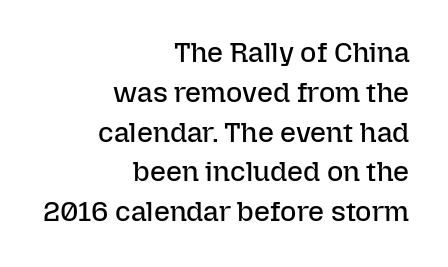
Q: Is the text bold? A: No.
Q: Is the text italic (slanted)? A: No, it is upright.
Q: Is the text underlined? A: No.
Q: How is the paragraph aligned? A: Right-aligned.
Q: Is the spacing between letters normal or unusually wide? A: Normal.
Q: Is the spacing between lines tight, normal or loose? A: Normal.
Q: Width (condensed, normal, or wide)? A: Normal.
Q: Stroke contrast? A: Low.
Q: x-height? A: Medium.
Q: Monospaced? A: No.
